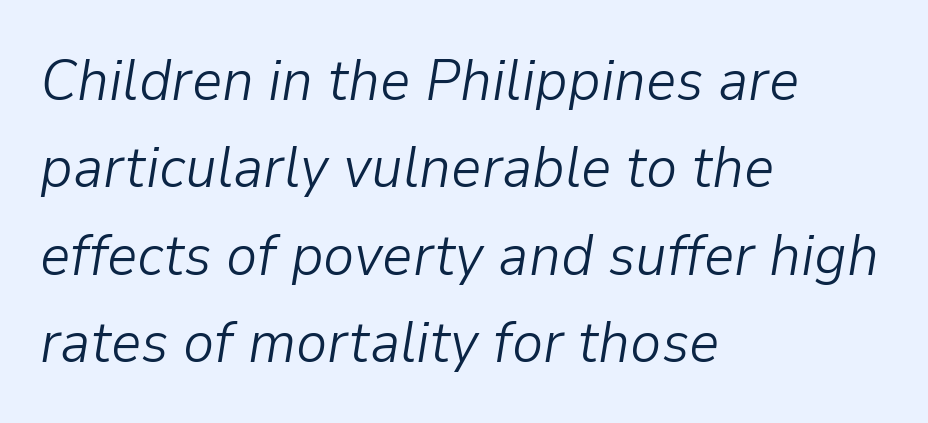
Each row of text sits above clean, open space. Is this a heavy cut? Hardly; it is regular or lighter. The text block is weighted toward the left margin, trailing off unevenly rightward. Yep, that's italic — everything's leaning. Line spacing here is normal. There is no visible air inserted between adjacent glyphs.
